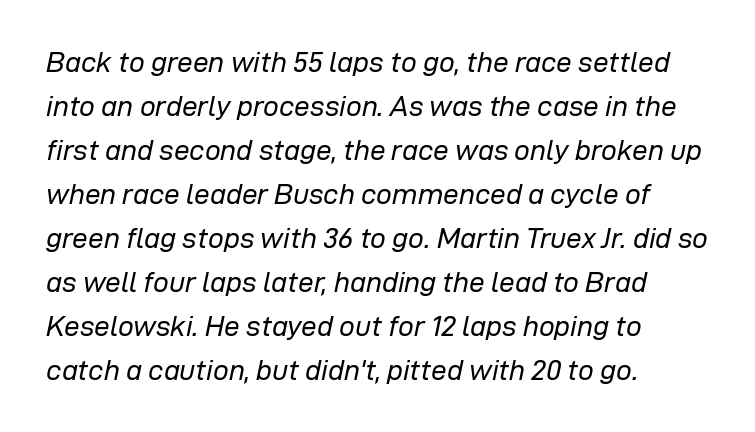
{"italic": "yes", "lean": "right", "slant_degrees": 12, "bold": "no", "weight": "regular", "width": "normal", "stroke_contrast": "low", "x_height": "medium", "monospaced": "no", "underline": "no", "align": "left", "line_spacing": "normal", "line_spacing_ratio": 1.57, "letter_spacing": "normal", "letter_spacing_em": 0.0, "glyph_px": 28}
